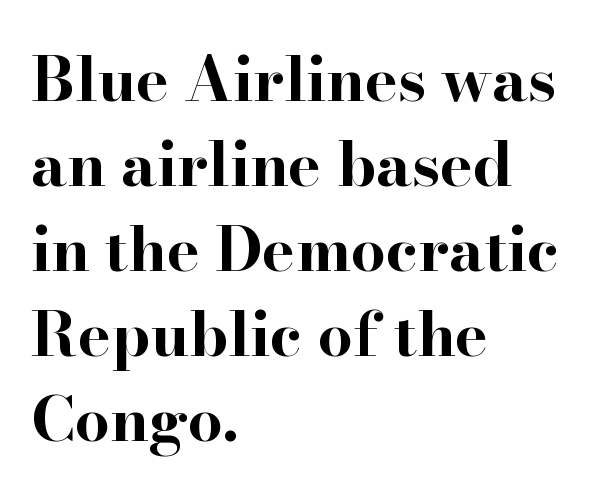
A normal amount of white space separates one row of letters from the next. Tall strokes in this sample are plumb rather than angled. If you drew a ruler down the left edge, every line would touch it. The baseline area is clear. The rendering uses natural spacing where letterforms have individual widths.
